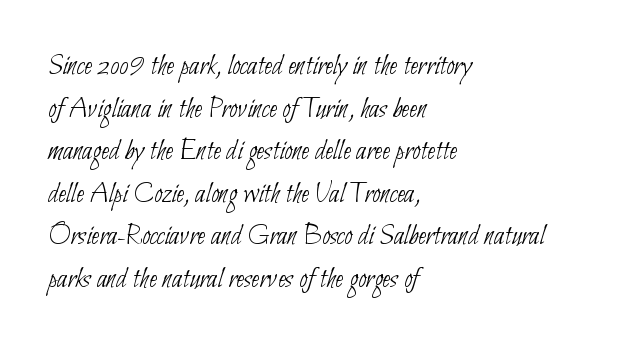
Every row of glyphs begins at an identical x-position on the left. Glance below the letters and you will spot only blank space. The block of text has a typical density, with ordinary space between rows. Note the varied advance widths — an 'i' is clearly narrower than an 'm'. Look at the tracking — it's just the regular setting, nothing added. Bold? No — there's no thickening of the strokes.
